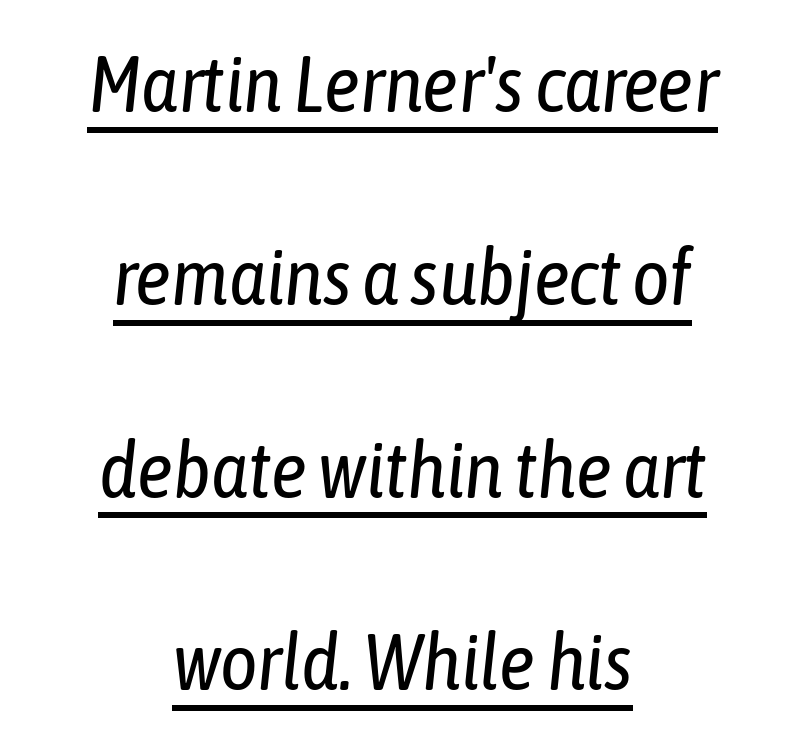
The image shows 80 px regular-weight, condensed type, italic (leaning right); set centered, loose line spacing (2.41x), normal letter spacing, underlined; low stroke contrast and a medium x-height.
